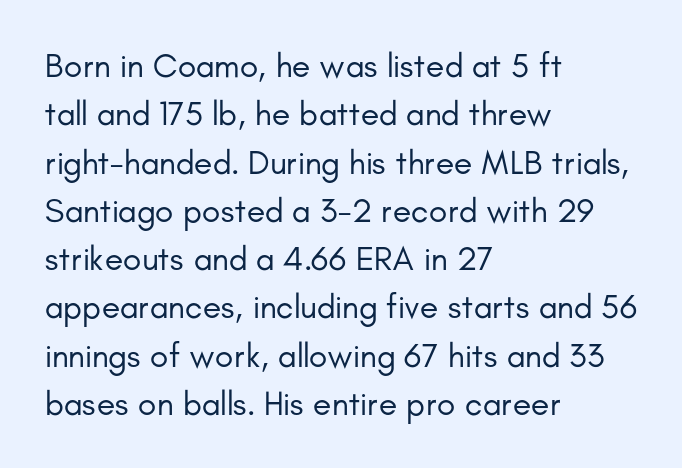
{"serif": "no", "italic": "no", "bold": "no", "weight": "regular", "width": "normal", "stroke_contrast": "low", "x_height": "small", "monospaced": "no", "underline": "no", "align": "left", "line_spacing": "normal", "line_spacing_ratio": 1.42, "letter_spacing": "normal", "letter_spacing_em": 0.0, "glyph_px": 34}
